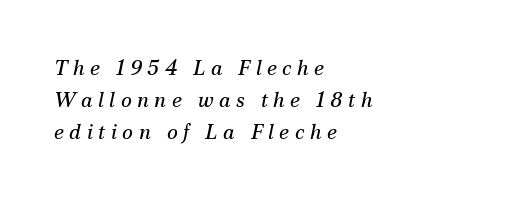
The image shows 21 px text type, italic (leaning right); set left-aligned, normal line spacing (1.52x), unusually wide letter spacing (+0.26 em), not underlined.
